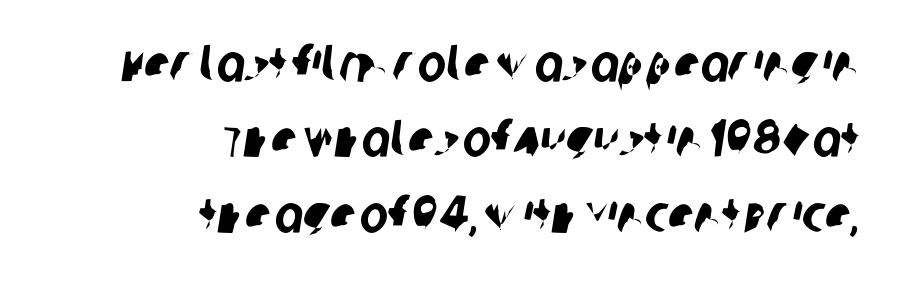
Q: Is the typeface a serif or a sans-serif typeface? A: Sans-serif.
Q: Is the text underlined? A: No.
Q: How is the paragraph aligned? A: Right-aligned.
Q: Is the spacing between letters normal or unusually wide? A: Normal.
Q: Is the spacing between lines tight, normal or loose? A: Normal.
Q: Width (condensed, normal, or wide)? A: Condensed.
Q: Stroke contrast? A: Low.
Q: x-height? A: Large.
Q: Monospaced? A: No.
